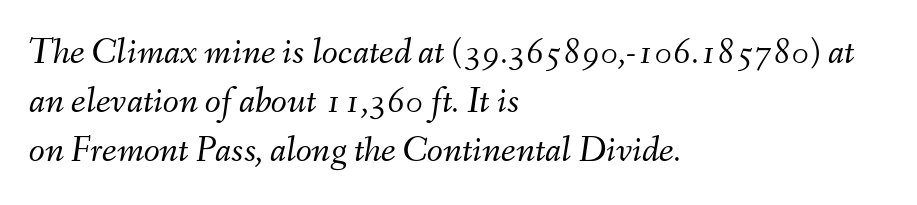
{"italic": "yes", "lean": "right", "slant_degrees": 9, "bold": "no", "weight": "light", "width": "normal", "stroke_contrast": "medium", "x_height": "small", "monospaced": "no", "underline": "no", "align": "left", "line_spacing": "normal", "line_spacing_ratio": 1.32, "letter_spacing": "normal", "letter_spacing_em": 0.0, "glyph_px": 37}
